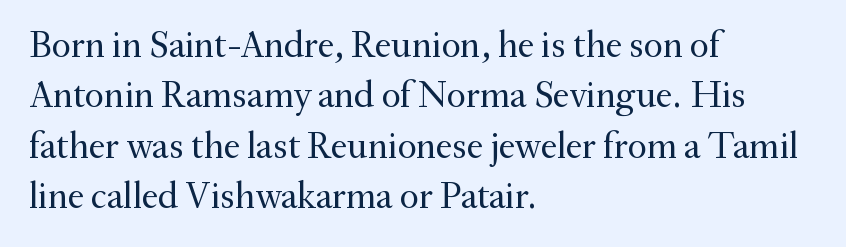
The rendering uses natural spacing where letterforms have individual widths. The ragged edge is on the right, which tells us the setting is flush left. Letters rest on an invisible, unmarked baseline. Heft: none added — not bold. Letter spacing: default. Ascenders rise straight up at ninety degrees.
